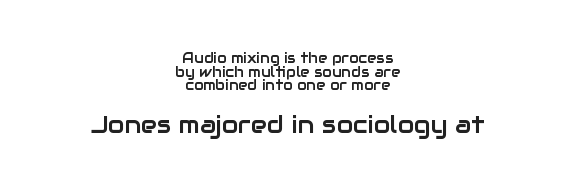
{"italic": "no", "underline": "no", "align": "center", "line_spacing": "tight", "line_spacing_ratio": 0.98, "letter_spacing": "normal", "letter_spacing_em": 0.0, "larger_block": "second", "size_ratio": 1.71, "glyph_px": 24}
